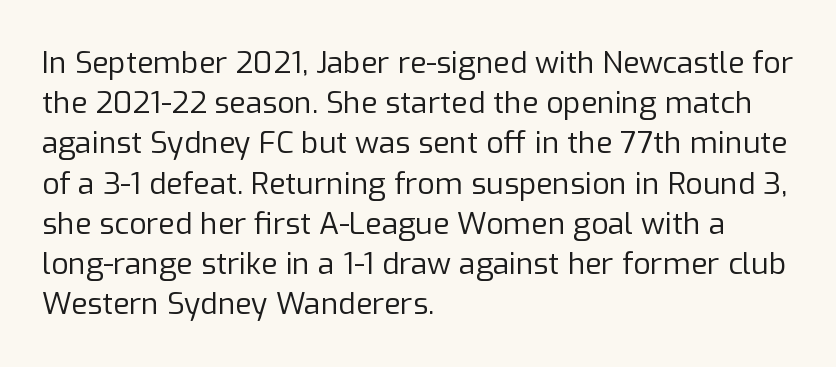
Is the block centered? No — it sits flush against the left margin. Beneath every word, the page is bare. Grotesque or geometric, the face here clearly has no serifs. Look at the tracking — it's just the regular setting, nothing added. Line spacing here is normal. Here the designer chose a conventional face with non-uniform glyph widths.
